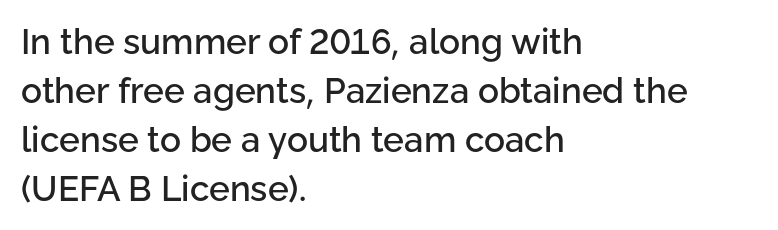
Q: Is the text italic (slanted)? A: No, it is upright.
Q: Is the typeface a serif or a sans-serif typeface? A: Sans-serif.
Q: Is the text underlined? A: No.
Q: How is the paragraph aligned? A: Left-aligned.
Q: Is the spacing between letters normal or unusually wide? A: Normal.
Q: Is the spacing between lines tight, normal or loose? A: Normal.
Q: Width (condensed, normal, or wide)? A: Normal.
Q: Stroke contrast? A: Low.
Q: x-height? A: Medium.
Q: Monospaced? A: No.
